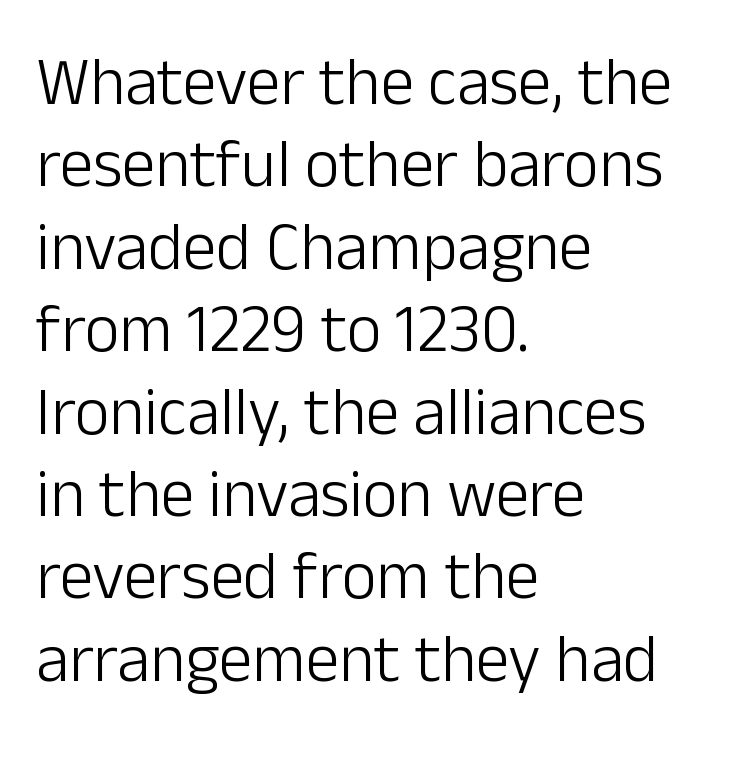
Q: Is the text bold? A: No.
Q: Is the text italic (slanted)? A: No, it is upright.
Q: Is the typeface a serif or a sans-serif typeface? A: Sans-serif.
Q: Is the text underlined? A: No.
Q: How is the paragraph aligned? A: Left-aligned.
Q: Is the spacing between letters normal or unusually wide? A: Normal.
Q: Width (condensed, normal, or wide)? A: Normal.
Q: Stroke contrast? A: Low.
Q: x-height? A: Medium.
Q: Monospaced? A: No.
